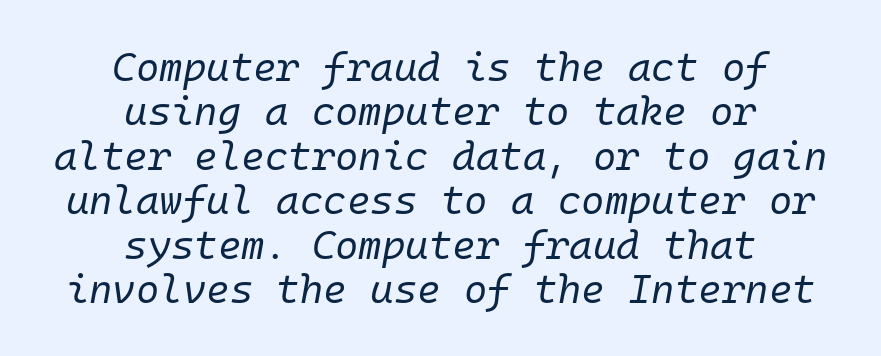
{"italic": "yes", "lean": "right", "slant_degrees": 10, "bold": "no", "weight": "regular", "width": "normal", "stroke_contrast": "low", "x_height": "medium", "monospaced": "yes", "underline": "no", "align": "center", "line_spacing": "tight", "line_spacing_ratio": 1.11, "letter_spacing": "normal", "letter_spacing_em": 0.0, "glyph_px": 40}
